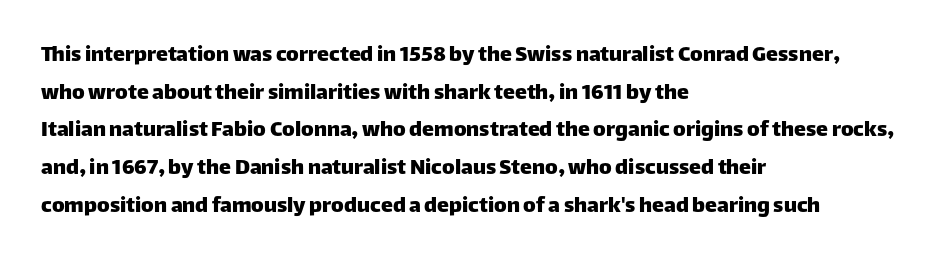
Students, observe: this is what conventionally led text looks like. When letters stand straight like this, we call the style roman or upright. Horizontally, the lines are justified to the leading edge only. The type is set solid horizontally, with unmodified tracking. The baseline area is clear.
